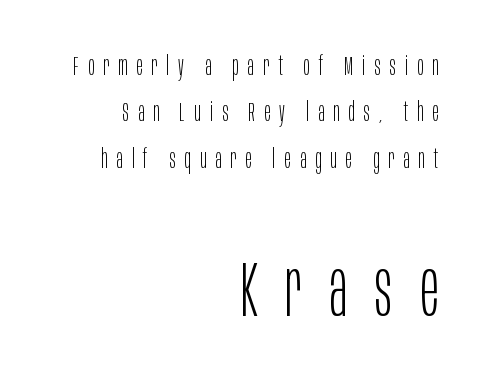
Casual observation: everything's shoved over to the right. The glyphs are unaccompanied by any horizontal stroke below them. This layout puts the modest block above and the oversized block below. The tracking reads as deliberately expanded to a designer's eye.
